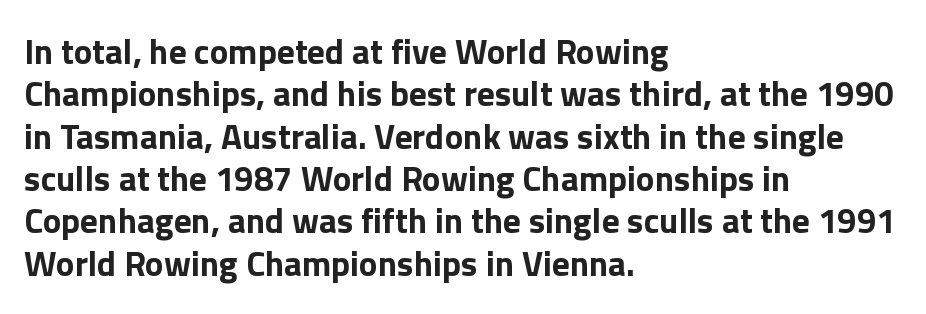
Q: Is the text bold? A: Yes.
Q: Is the text italic (slanted)? A: No, it is upright.
Q: Is the typeface a serif or a sans-serif typeface? A: Sans-serif.
Q: Is the text underlined? A: No.
Q: How is the paragraph aligned? A: Left-aligned.
Q: Is the spacing between letters normal or unusually wide? A: Normal.
Q: Width (condensed, normal, or wide)? A: Normal.
Q: x-height? A: Medium.
Q: Monospaced? A: No.
